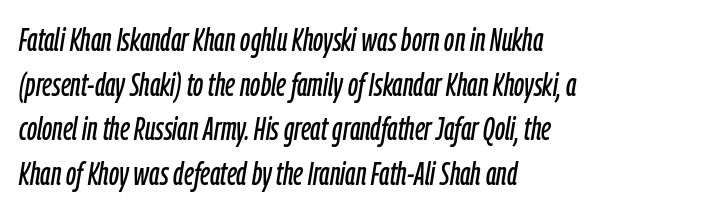
Q: Is the text italic (slanted)? A: Yes, it leans right by about 9 degrees.
Q: Is the text underlined? A: No.
Q: How is the paragraph aligned? A: Left-aligned.
Q: Is the spacing between letters normal or unusually wide? A: Normal.
Q: Is the spacing between lines tight, normal or loose? A: Normal.
Q: Width (condensed, normal, or wide)? A: Condensed.
Q: Stroke contrast? A: Low.
Q: x-height? A: Medium.
Q: Monospaced? A: No.
